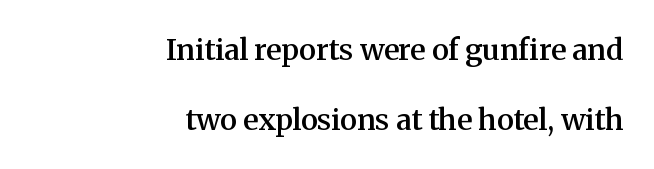
{"serif": "yes", "italic": "no", "bold": "semi", "weight": "semibold", "width": "normal", "stroke_contrast": "medium", "x_height": "medium", "monospaced": "no", "underline": "no", "align": "right", "line_spacing": "loose", "line_spacing_ratio": 2.41, "letter_spacing": "normal", "letter_spacing_em": 0.0, "glyph_px": 29}
